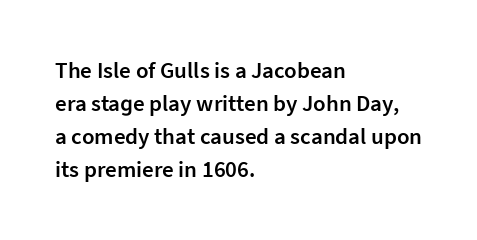
Default kerning and tracking; the words read as compact shapes. Quick note: interline space is typical. This rendering features lettering with no underline. Left-aligned paragraph, ragged on the right. The strokes are fattened partway — semibold, not bold. Italic: no, the glyphs are upright roman.
